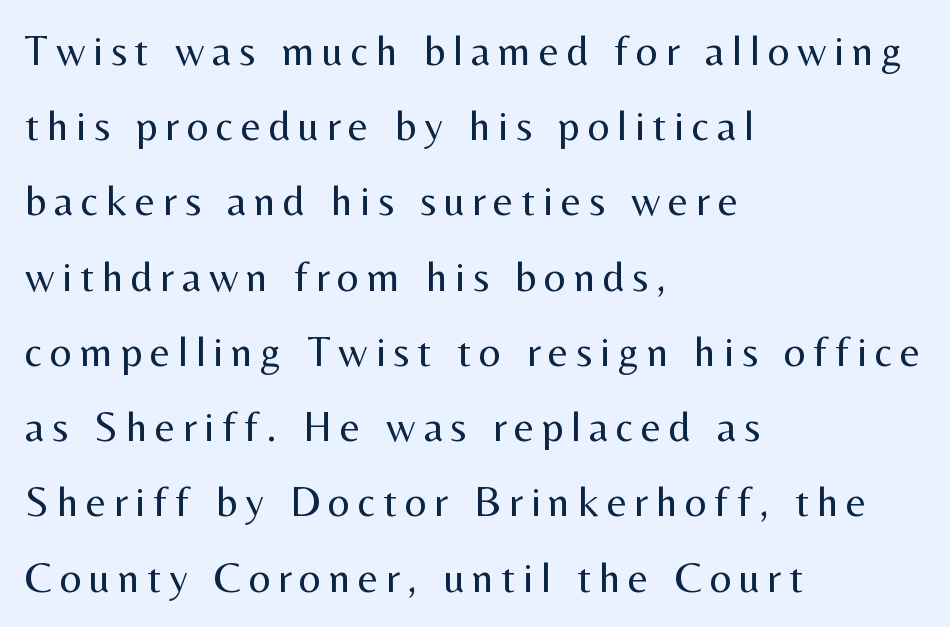
Looks like regular typesetting: each glyph gets only the width it needs. Nothing sits at the stroke ends, so this counts as sans-serif. Every row of glyphs begins at an identical x-position on the left. The passage shown is not underscored anywhere.
